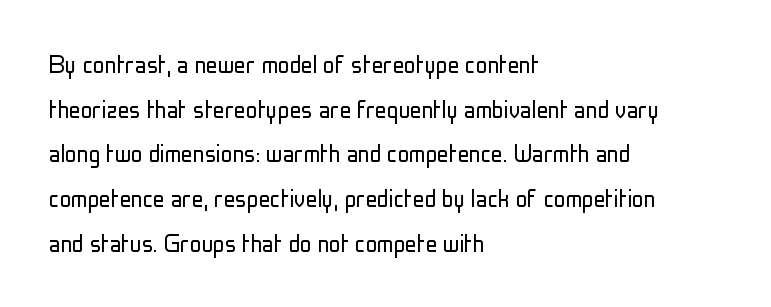
Typeset ragged right — the left edge is the straight one. I'd call this a sans setting — the letters go barefoot. Caption: face not bold, strokes unweighted. The type sits square on the baseline with zero lean. Here the designer chose a conventional face with non-uniform glyph widths. One glance says typical: line gaps are just what's usual.
